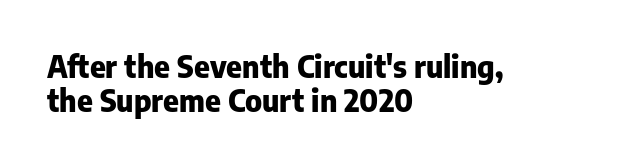
Short note: letters normally spaced. Posture: upright roman. Stroke terminals: plain, sans-serif. The characters look thick and weighty, a clear bold.
